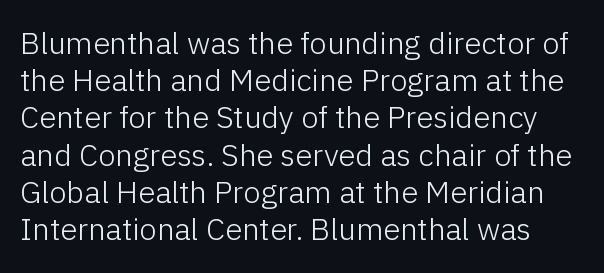
Lines of text with bare space underneath. No italicization has been applied; the sample stays upright. This rendering employs a face without finishing strokes, i.e., a sans-serif. The passage shown is not bold in any degree. Varying glyph widths throughout — classic text-font behaviour.
